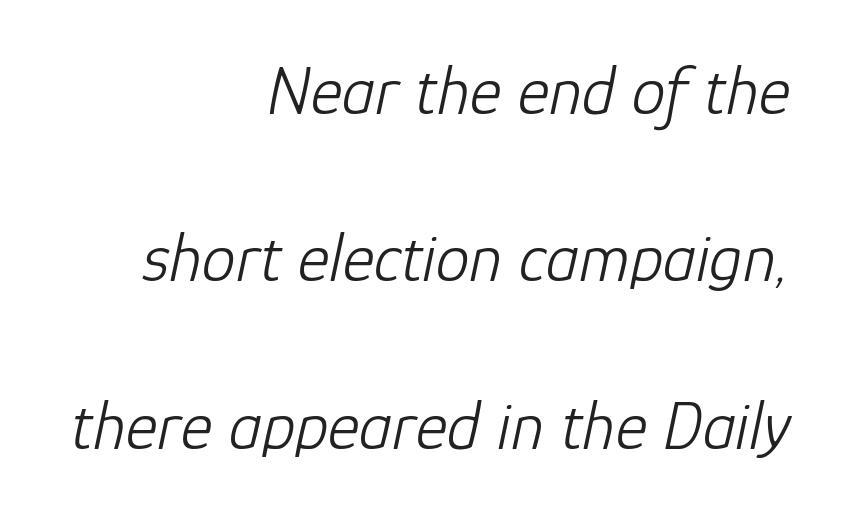
The image shows 68 px light type, italic (leaning right); set right-aligned, loose line spacing (2.46x), normal letter spacing, not underlined; low stroke contrast and a medium x-height.
